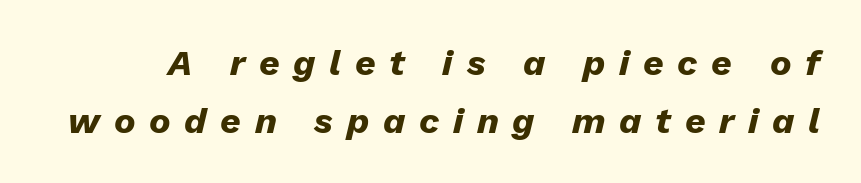
The image shows 36 px heavy type, italic (leaning right); set normal line spacing (1.6x), unusually wide letter spacing (+0.38 em), not underlined; low stroke contrast and a medium x-height.
